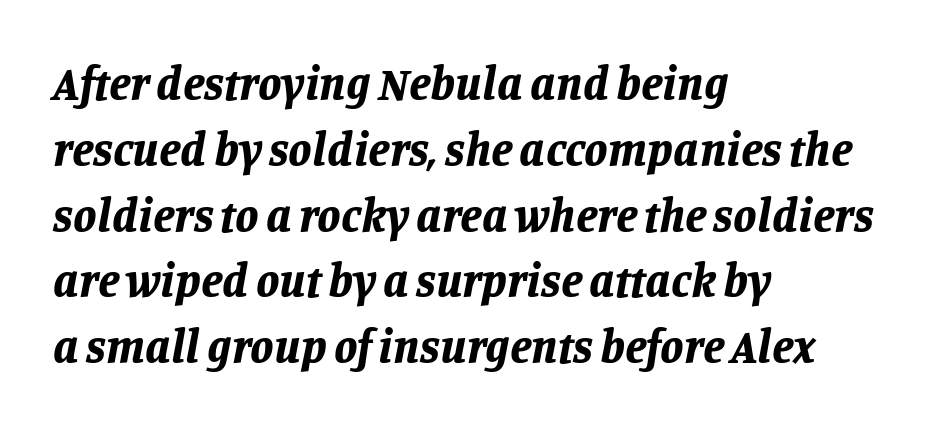
The letters advance in unequal steps, a hallmark of proportional type. Leftover space on each line is placed entirely after the last word. Yep, that's italic — everything's leaning. The specimen omits any rule beneath the text block's lines.
